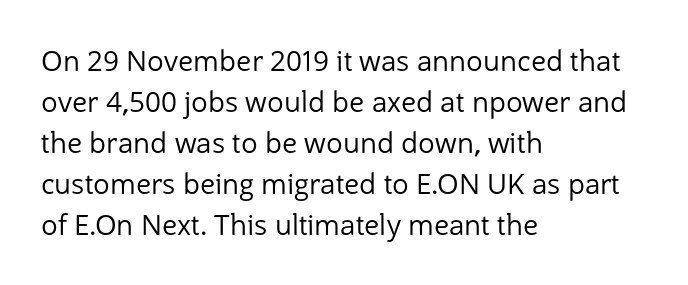
{"serif": "no", "italic": "no", "bold": "no", "weight": "regular", "width": "normal", "stroke_contrast": "low", "x_height": "medium", "monospaced": "no", "underline": "no", "align": "left", "line_spacing": "normal", "line_spacing_ratio": 1.46, "letter_spacing": "normal", "letter_spacing_em": 0.0, "glyph_px": 28}
